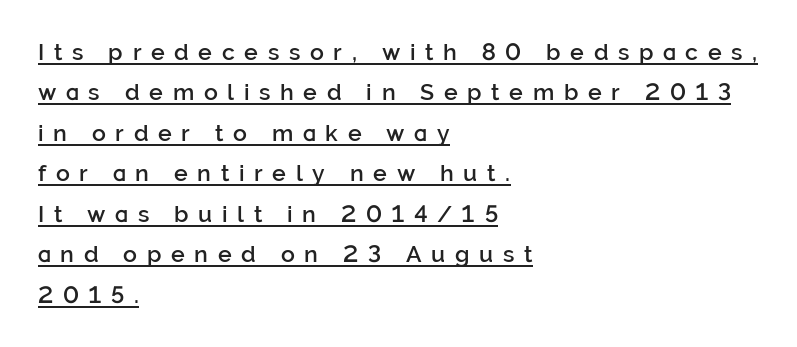
{"italic": "no", "bold": "semi", "underline": "yes", "align": "left", "line_spacing_ratio": 1.76, "letter_spacing": "wide", "letter_spacing_em": 0.42, "glyph_px": 23}
